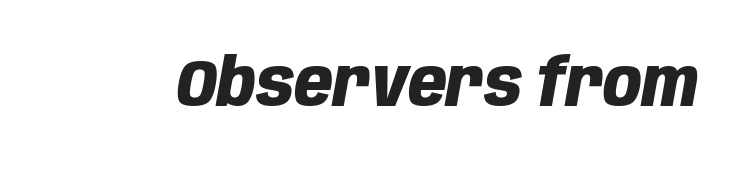
The image shows 67 px heavy, condensed type, italic (leaning right); set normal letter spacing, not underlined; low stroke contrast and a large x-height.
